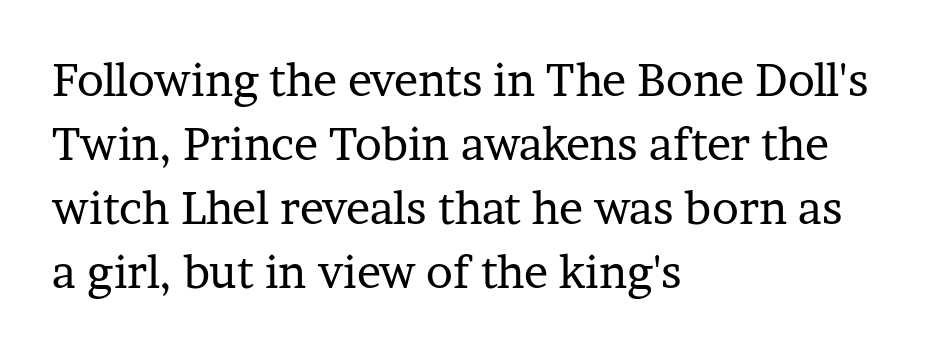
A typesetter would call this leading conventional body-copy spacing. Spacing verdict: proportional, widths tailored to each character. Unbolded letterforms with no extra heft. A roman cut, with each character standing at attention. What stands out about the letter spacing? Nothing — it is the standard amount.
